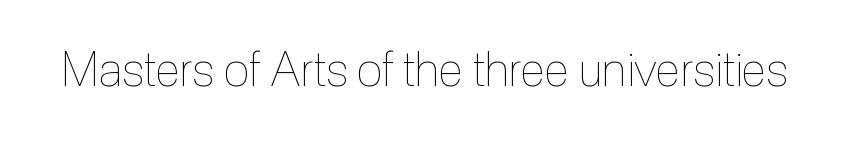
The specimen reads as upright at a glance. Anything drawn beneath the words? Only blank space. Compared with a typical body face, this is equally light or lighter still. Varying glyph widths throughout — classic text-font behaviour. Inter-character spacing is left at the font's built-in metrics.
